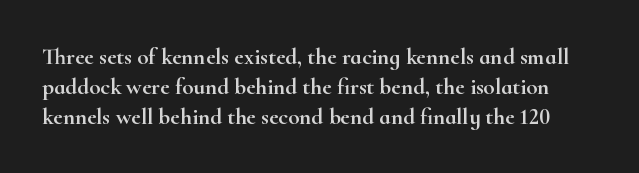
Q: Is the text italic (slanted)? A: No, it is upright.
Q: Is the text underlined? A: No.
Q: Is the spacing between letters normal or unusually wide? A: Normal.
Q: Is the spacing between lines tight, normal or loose? A: Normal.
